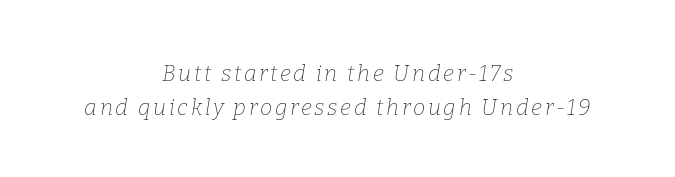
Q: Is the text bold? A: No.
Q: Is the text italic (slanted)? A: Yes, it leans right by about 9 degrees.
Q: Is the text underlined? A: No.
Q: How is the paragraph aligned? A: Centered.
Q: Is the spacing between lines tight, normal or loose? A: Normal.
